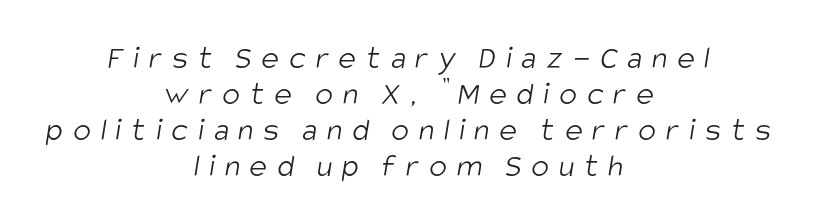
{"serif": "no", "bold": "no", "weight": "light", "width": "condensed", "stroke_contrast": "low", "x_height": "large", "monospaced": "no", "underline": "no", "align": "center", "line_spacing": "tight", "line_spacing_ratio": 1.09, "letter_spacing": "wide", "letter_spacing_em": 0.3, "glyph_px": 33}
